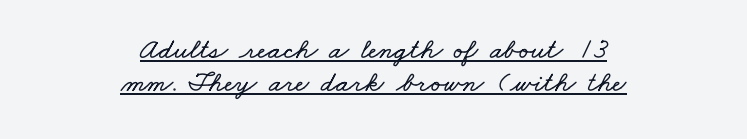
Q: Is the text underlined? A: Yes.
Q: How is the paragraph aligned? A: Centered.
Q: Is the spacing between letters normal or unusually wide? A: Normal.
Q: Is the spacing between lines tight, normal or loose? A: Tight.
Q: Width (condensed, normal, or wide)? A: Wide.
Q: Stroke contrast? A: Low.
Q: x-height? A: Small.
Q: Monospaced? A: No.
